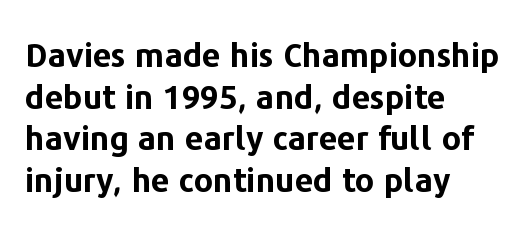
The image shows 33 px bold sans-serif type, upright; set left-aligned, normal line spacing (1.26x), normal letter spacing, not underlined; low stroke contrast and a medium x-height.
